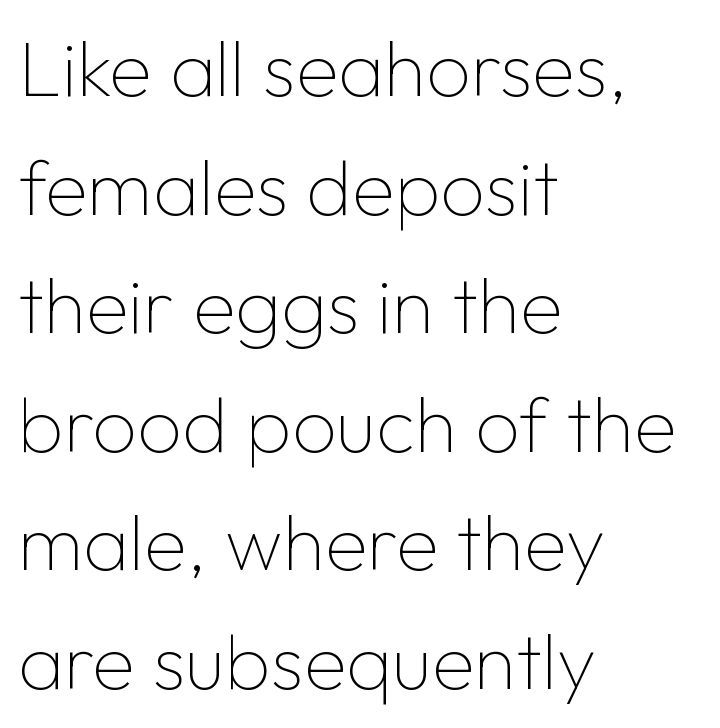
Q: Is the text bold? A: No.
Q: Is the text italic (slanted)? A: No, it is upright.
Q: Is the typeface a serif or a sans-serif typeface? A: Sans-serif.
Q: Is the text underlined? A: No.
Q: How is the paragraph aligned? A: Left-aligned.
Q: Is the spacing between letters normal or unusually wide? A: Normal.
Q: Is the spacing between lines tight, normal or loose? A: Normal.
Q: Width (condensed, normal, or wide)? A: Normal.
Q: Stroke contrast? A: Low.
Q: x-height? A: Medium.
Q: Monospaced? A: No.
